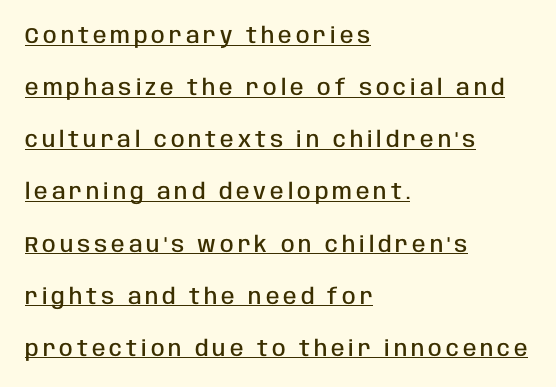
{"italic": "no", "bold": "semi", "underline": "yes", "align": "left", "line_spacing": "loose", "line_spacing_ratio": 2.37, "glyph_px": 22}
